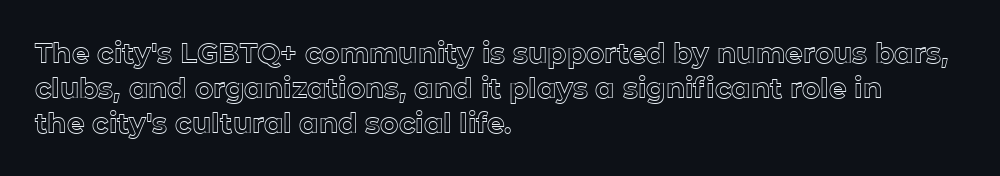
Q: Is the text italic (slanted)? A: No, it is upright.
Q: Is the text underlined? A: No.
Q: How is the paragraph aligned? A: Left-aligned.
Q: Is the spacing between letters normal or unusually wide? A: Normal.
Q: Is the spacing between lines tight, normal or loose? A: Normal.
Q: Width (condensed, normal, or wide)? A: Normal.
Q: x-height? A: Medium.
Q: Monospaced? A: No.
